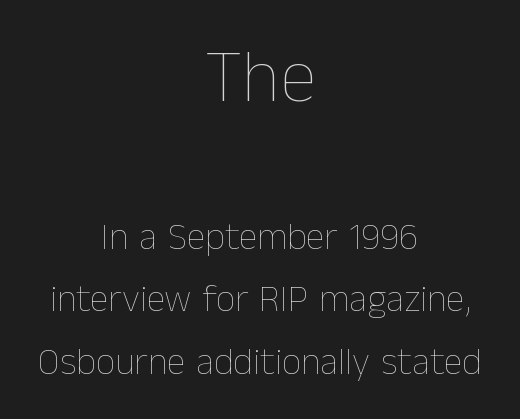
Q: Is the text bold? A: No.
Q: Is the text italic (slanted)? A: No, it is upright.
Q: Is the text underlined? A: No.
Q: How is the paragraph aligned? A: Centered.
Q: Is the spacing between letters normal or unusually wide? A: Normal.
Q: Is the spacing between lines tight, normal or loose? A: Normal.
Q: Which block of text is set in a larger size, the first (top) or the second (bottom)? A: The first (top) one.
Q: Width (condensed, normal, or wide)? A: Normal.
Q: Stroke contrast? A: Low.
Q: x-height? A: Medium.
Q: Monospaced? A: No.
